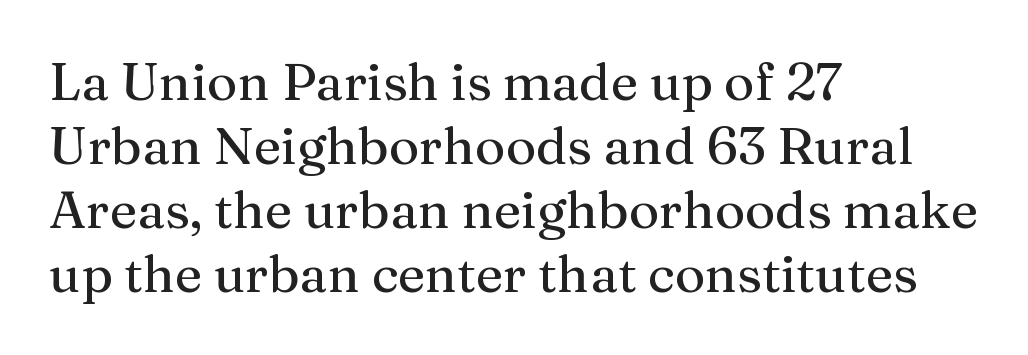
The image shows 52 px serif type, upright; set left-aligned, line spacing 1.23x, normal letter spacing, not underlined; medium stroke contrast and a medium x-height.
